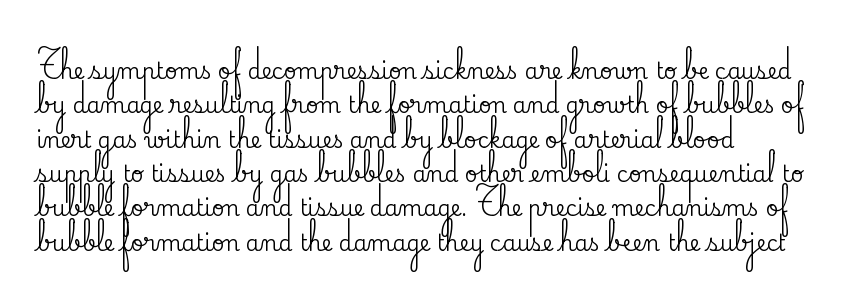
{"italic": "no", "underline": "no", "align": "left", "line_spacing": "normal", "line_spacing_ratio": 1.56, "letter_spacing": "normal", "letter_spacing_em": 0.0, "glyph_px": 22}
